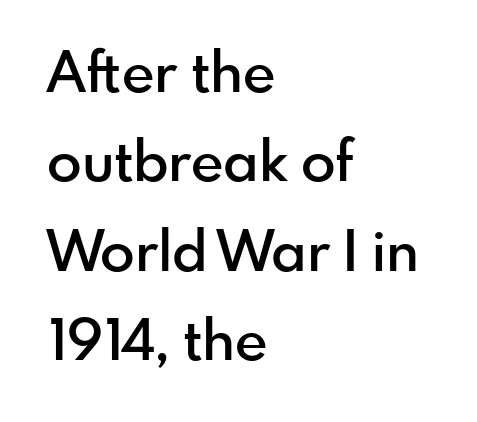
The rendering uses natural spacing where letterforms have individual widths. Is this a sans? Yes — the strokes have no serifs. Students, this is semibold: more ink than regular, less than bold. Clear beneath every line of the passage. Compared with a centered layout, this one pins lines to the left instead.
